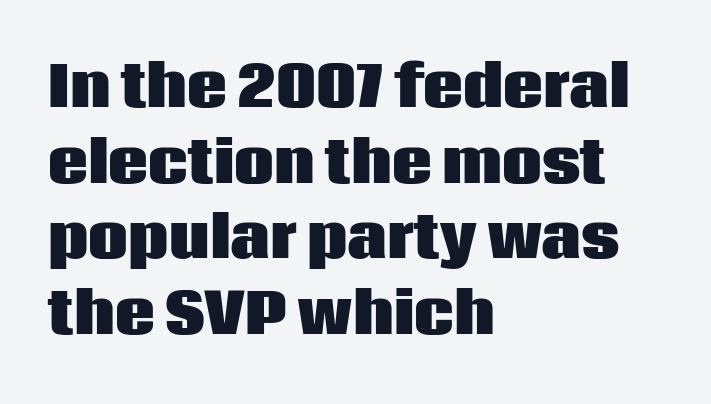
{"serif": "no", "italic": "no", "bold": "yes", "weight": "heavy", "width": "normal", "stroke_contrast": "low", "x_height": "large", "monospaced": "no", "underline": "no", "align": "left", "line_spacing": "normal", "line_spacing_ratio": 1.35, "letter_spacing": "normal", "letter_spacing_em": 0.0, "glyph_px": 56}
